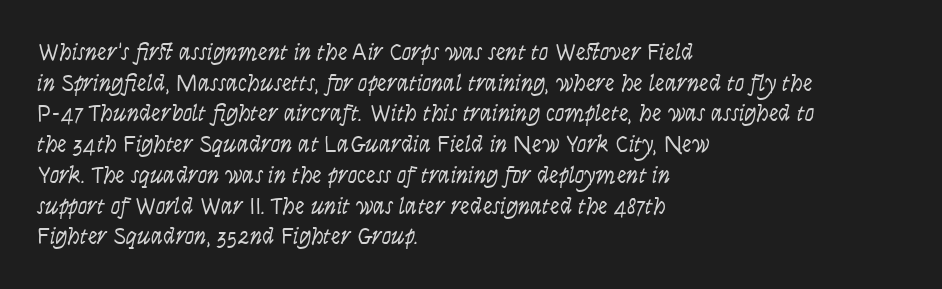
Is the type heavy? It reads as light-to-regular instead. Leftover space on each line is placed entirely after the last word. Characters follow at the spacing the type designer built in. The passage shown stacks its lines at a standard gap.
